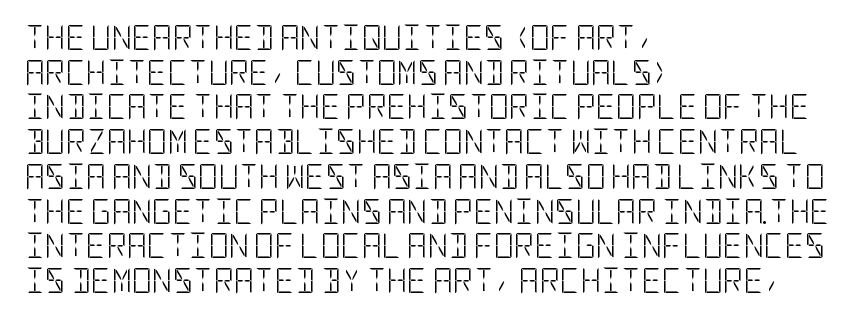
The letters stand straight up with perfectly vertical stems. The typesetter chose a ragged-right arrangement here. What's the leading like? Ordinary, nothing unusual. Nothing unusual about the tracking: characters are spaced as the font intends. Is the stroke heavy? The answer is a plain regular-or-lighter.
